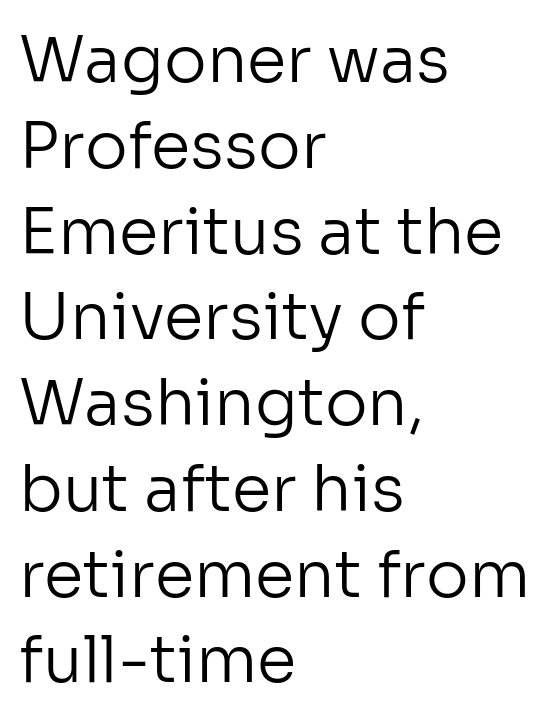
The image shows 64 px regular-weight sans-serif type, upright; set left-aligned, normal line spacing (1.34x), normal letter spacing, not underlined; low stroke contrast and a medium x-height.
